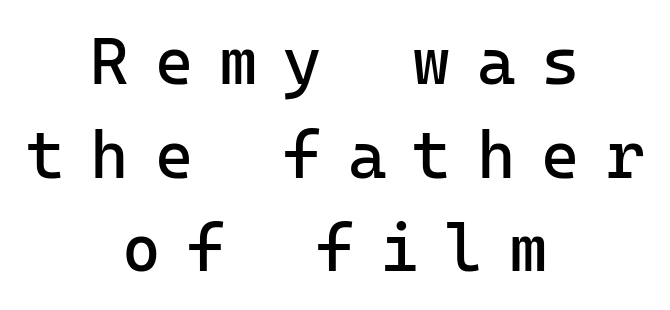
Q: Is the text bold? A: No.
Q: Is the text italic (slanted)? A: No, it is upright.
Q: Is the typeface a serif or a sans-serif typeface? A: Sans-serif.
Q: Is the text underlined? A: No.
Q: How is the paragraph aligned? A: Centered.
Q: Is the spacing between letters normal or unusually wide? A: Unusually wide.
Q: Is the spacing between lines tight, normal or loose? A: Normal.
Q: Width (condensed, normal, or wide)? A: Normal.
Q: Stroke contrast? A: Low.
Q: x-height? A: Medium.
Q: Monospaced? A: Yes.
